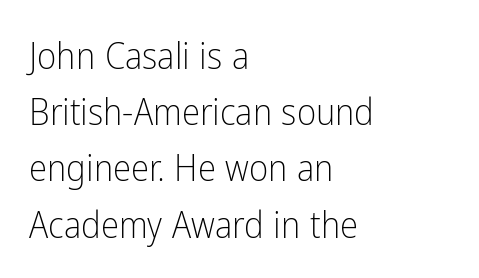
Vertical stems look standard width or narrower in stroke. The letters carry no serifs — their stems end cleanly without finishing strokes. The passage shown is typed in a proportional face where columns would drift. Spacing between characters is what you'd get straight out of the box. Ascenders rise straight up at ninety degrees. The foot of each line stays bare and open.
